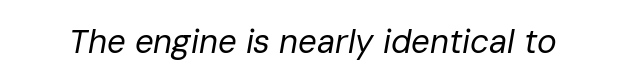
The image shows 33 px regular-weight type, italic (leaning right); set normal letter spacing, not underlined; low stroke contrast and a medium x-height.
